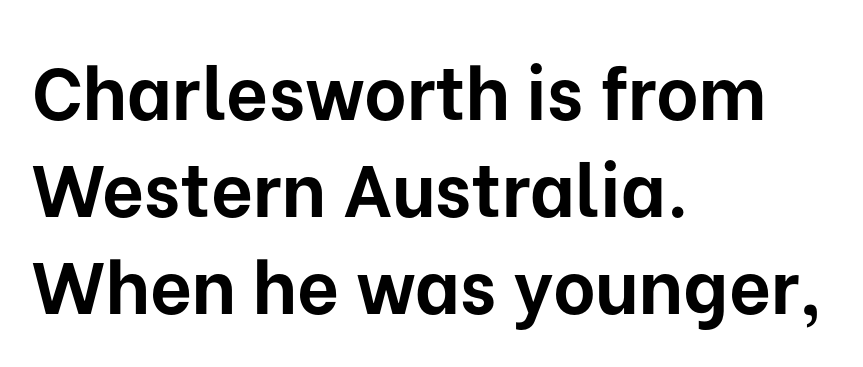
{"serif": "no", "italic": "no", "bold": "yes", "weight": "bold", "width": "normal", "stroke_contrast": "low", "x_height": "medium", "monospaced": "no", "underline": "no", "align": "left", "line_spacing": "normal", "line_spacing_ratio": 1.33, "letter_spacing": "normal", "letter_spacing_em": 0.0, "glyph_px": 73}
